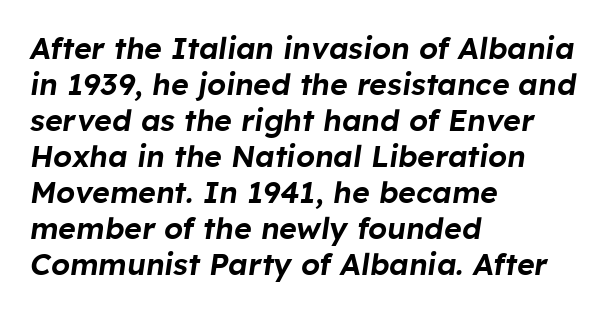
The image shows 30 px text type, italic (leaning right); set left-aligned, line spacing 1.2x, normal letter spacing, not underlined; low stroke contrast and a medium x-height.
